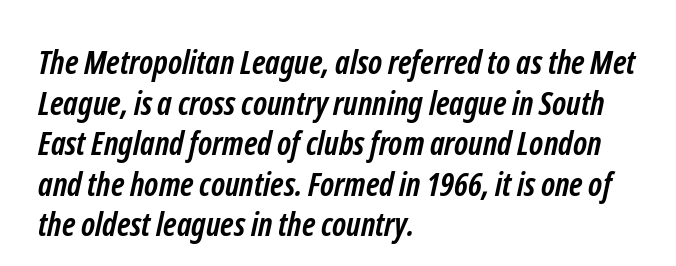
{"serif": "no", "bold": "yes", "weight": "semibold", "width": "condensed", "stroke_contrast": "low", "x_height": "medium", "monospaced": "no", "underline": "no", "align": "left", "line_spacing_ratio": 1.23, "letter_spacing": "normal", "letter_spacing_em": 0.0, "glyph_px": 33}
